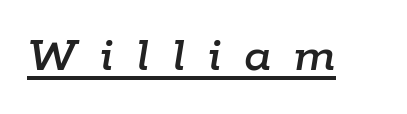
{"italic": "yes", "lean": "right", "slant_degrees": 9, "width": "normal", "stroke_contrast": "low", "x_height": "medium", "monospaced": "no", "underline": "yes", "letter_spacing": "wide", "letter_spacing_em": 0.44, "glyph_px": 52}
